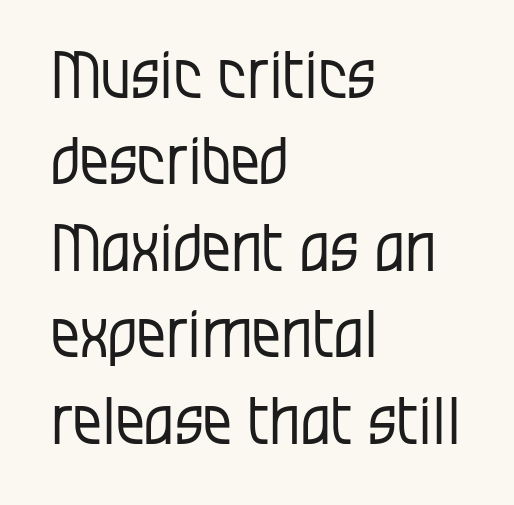
Q: Is the text bold? A: No.
Q: Is the text italic (slanted)? A: No, it is upright.
Q: Is the typeface a serif or a sans-serif typeface? A: Sans-serif.
Q: Is the text underlined? A: No.
Q: How is the paragraph aligned? A: Left-aligned.
Q: Is the spacing between letters normal or unusually wide? A: Normal.
Q: Is the spacing between lines tight, normal or loose? A: Normal.
Q: Width (condensed, normal, or wide)? A: Condensed.
Q: Stroke contrast? A: Low.
Q: x-height? A: Large.
Q: Monospaced? A: No.
